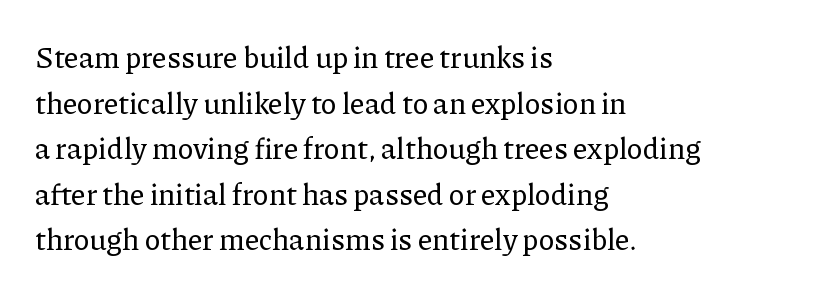
This sample uses a serif face. Has an underline been added? It has not. Here the glyphs are tracked normally, forming tight word shapes. If you drew a ruler down the left edge, every line would touch it. Regular leading.
